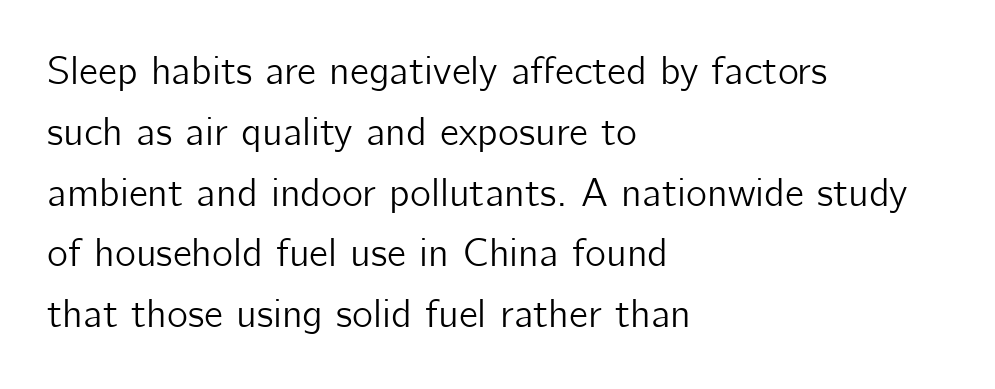
Q: Is the text italic (slanted)? A: No, it is upright.
Q: Is the typeface a serif or a sans-serif typeface? A: Sans-serif.
Q: Is the text underlined? A: No.
Q: How is the paragraph aligned? A: Left-aligned.
Q: Is the spacing between letters normal or unusually wide? A: Normal.
Q: Is the spacing between lines tight, normal or loose? A: Normal.
Q: Width (condensed, normal, or wide)? A: Normal.
Q: Stroke contrast? A: Low.
Q: x-height? A: Medium.
Q: Monospaced? A: No.
